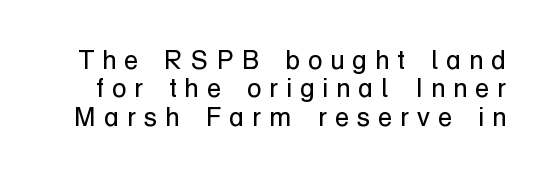
The image shows 26 px text type, upright; set tight line spacing (1.09x), unusually wide letter spacing (+0.31 em), not underlined.
